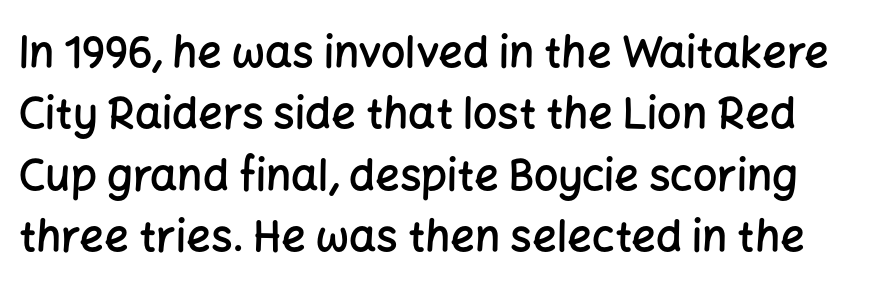
Q: Is the text bold? A: Semi-bold.
Q: Is the text italic (slanted)? A: No, it is upright.
Q: Is the typeface a serif or a sans-serif typeface? A: Sans-serif.
Q: Is the text underlined? A: No.
Q: Is the spacing between letters normal or unusually wide? A: Normal.
Q: Is the spacing between lines tight, normal or loose? A: Normal.
Q: Width (condensed, normal, or wide)? A: Normal.
Q: Stroke contrast? A: Low.
Q: x-height? A: Medium.
Q: Monospaced? A: No.
